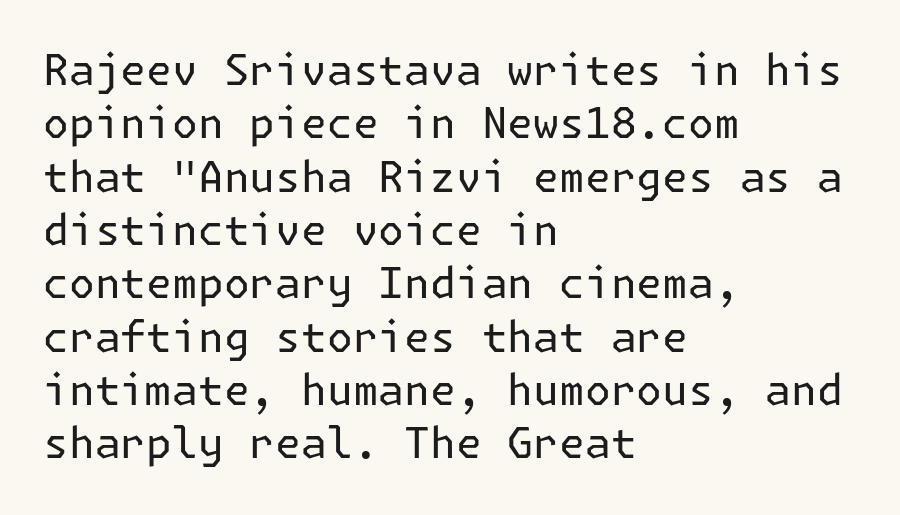
The image shows 43 px regular-weight sans-serif type, upright; set left-aligned, line spacing 1.24x, normal letter spacing, not underlined; low stroke contrast and a medium x-height.
